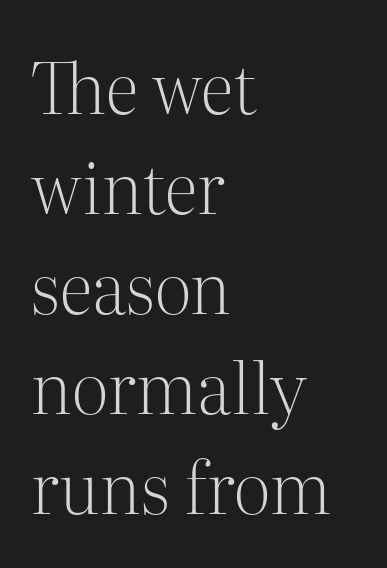
Q: Is the text bold? A: No.
Q: Is the text italic (slanted)? A: No, it is upright.
Q: Is the typeface a serif or a sans-serif typeface? A: Serif.
Q: Is the text underlined? A: No.
Q: How is the paragraph aligned? A: Left-aligned.
Q: Is the spacing between letters normal or unusually wide? A: Normal.
Q: Is the spacing between lines tight, normal or loose? A: Normal.
Q: Width (condensed, normal, or wide)? A: Normal.
Q: Stroke contrast? A: Medium.
Q: x-height? A: Medium.
Q: Monospaced? A: No.
